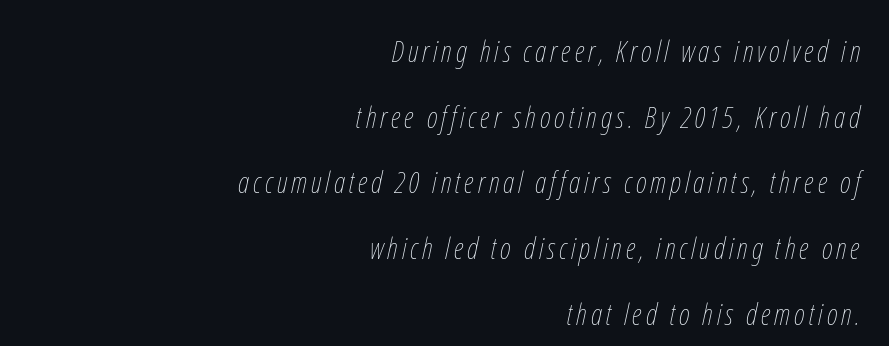
{"italic": "yes", "lean": "right", "slant_degrees": 12, "bold": "no", "weight": "thin", "width": "condensed", "stroke_contrast": "low", "x_height": "medium", "monospaced": "no", "underline": "no", "align": "right", "line_spacing": "loose", "line_spacing_ratio": 2.19, "glyph_px": 30}
